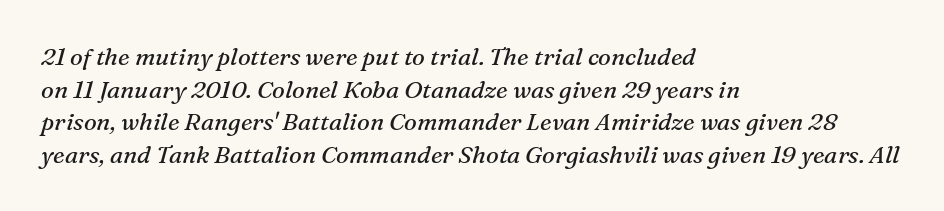
A student would call this left alignment; a typographer would say flush left, rag right. Short note: letters normally spaced. The strokes carry an ordinary text weight at most. Beneath every word, the page is bare. The block of text has a typical density, with ordinary space between rows.
